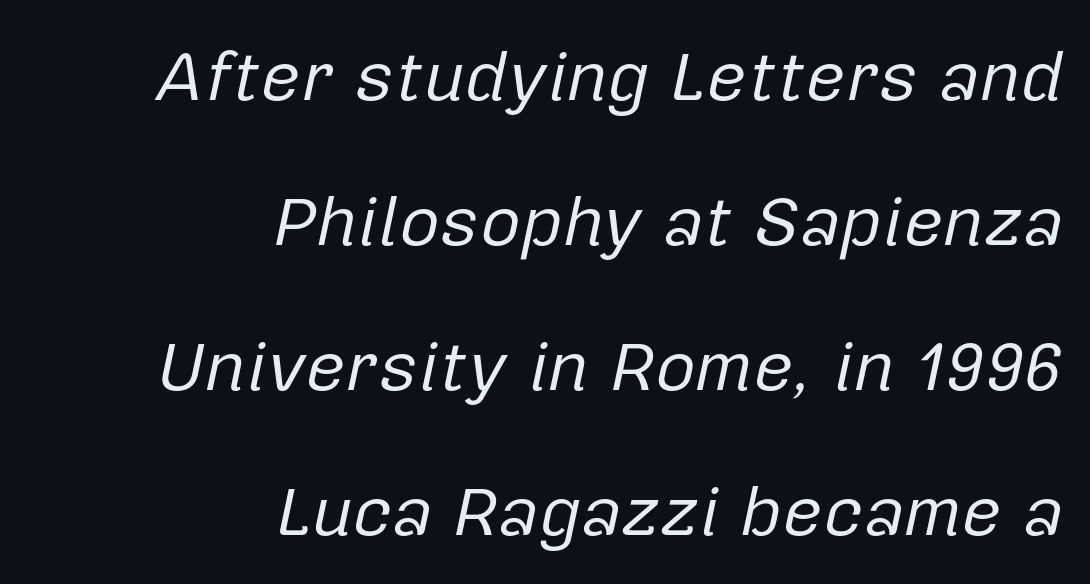
{"italic": "yes", "lean": "right", "slant_degrees": 12, "bold": "no", "weight": "regular", "width": "normal", "stroke_contrast": "low", "x_height": "medium", "monospaced": "no", "underline": "no", "align": "right", "line_spacing": "loose", "line_spacing_ratio": 2.07, "letter_spacing": "normal", "letter_spacing_em": 0.0, "glyph_px": 70}
